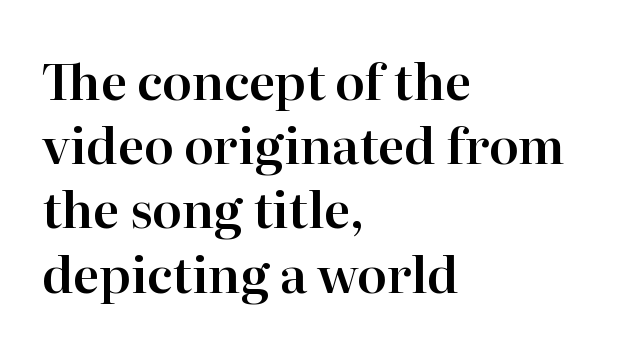
{"serif": "yes", "italic": "no", "width": "normal", "stroke_contrast": "high", "x_height": "medium", "monospaced": "no", "underline": "no", "align": "left", "line_spacing": "normal", "line_spacing_ratio": 1.31, "letter_spacing": "normal", "letter_spacing_em": 0.0, "glyph_px": 49}
